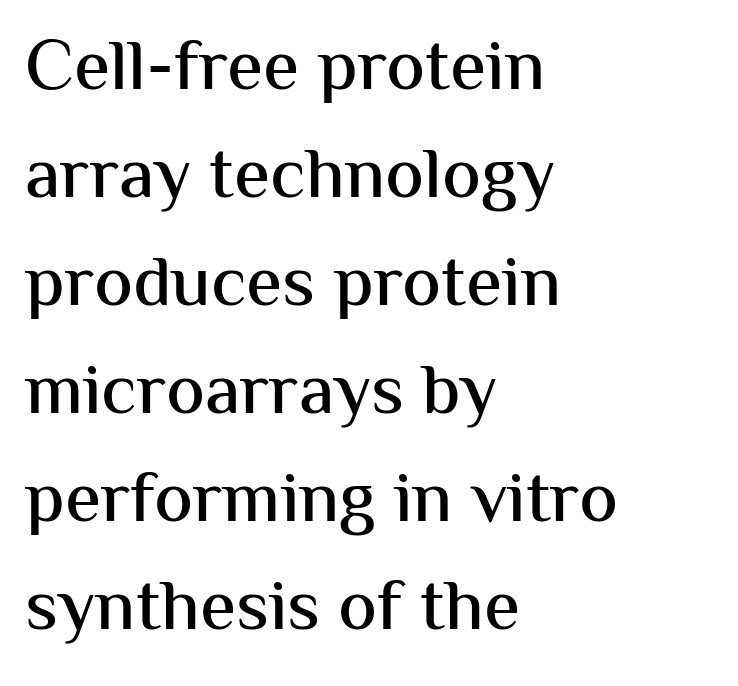
Q: Is the text italic (slanted)? A: No, it is upright.
Q: Is the typeface a serif or a sans-serif typeface? A: Sans-serif.
Q: Is the text underlined? A: No.
Q: How is the paragraph aligned? A: Left-aligned.
Q: Is the spacing between letters normal or unusually wide? A: Normal.
Q: Is the spacing between lines tight, normal or loose? A: Normal.
Q: Width (condensed, normal, or wide)? A: Normal.
Q: Stroke contrast? A: Medium.
Q: x-height? A: Medium.
Q: Monospaced? A: No.
